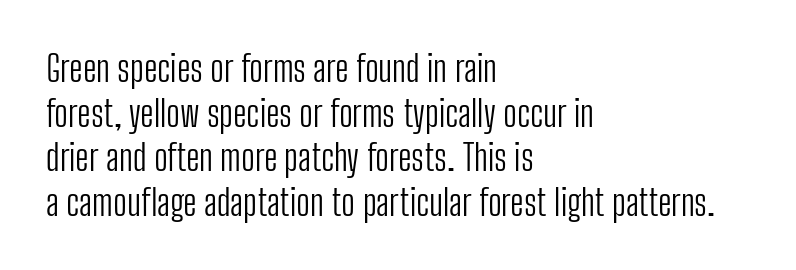
A sans-serif font was chosen for this passage. The string is rendered with underlining switched off. The strokes are not fattened; the text isn't bold. Glyph-to-glyph distance matches everyday printed text. Posture: upright roman. The typesetter chose a ragged-right arrangement here.
